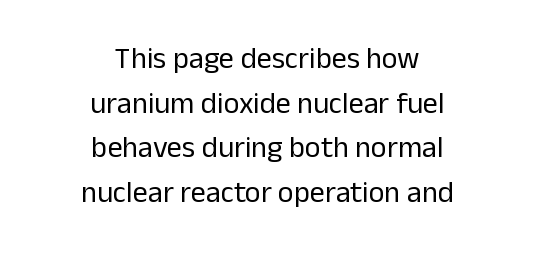
These lines are rendered in a variable-pitch font. Vertically, the passage feels balanced, rows spaced as you'd expect. Horizontal alignment here is central, giving a formal, balanced look. Each stroke keeps to a modest, everyday thickness or less. The designer went with a sans here, leaving each stem footless. Does extra space separate the letters? No, they use regular spacing.
